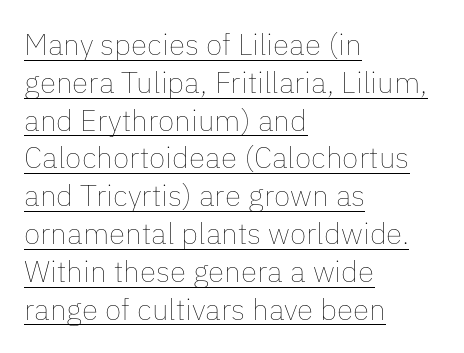
The image shows 30 px thin type, upright; set left-aligned, normal line spacing (1.26x), normal letter spacing, underlined; low stroke contrast and a medium x-height.
